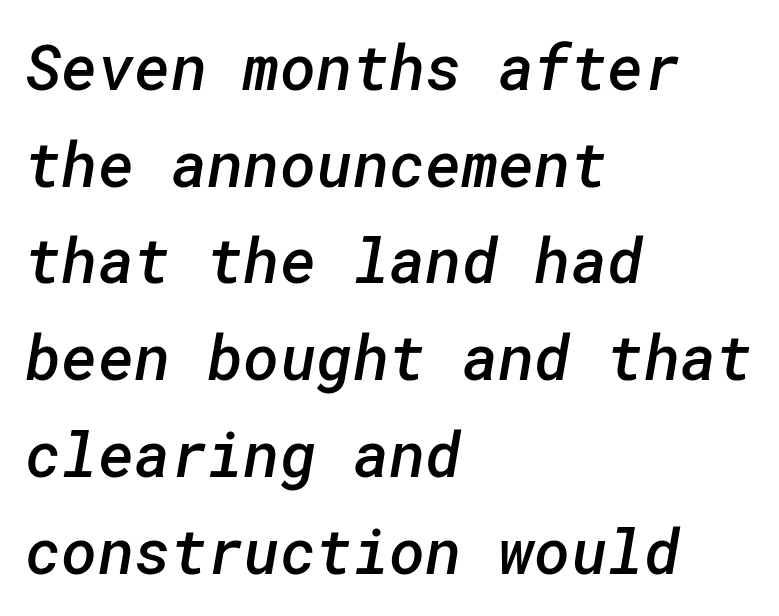
The image shows 62 px semibold sans-serif type; set left-aligned, normal line spacing (1.56x), normal letter spacing, not underlined; low stroke contrast and a medium x-height.
